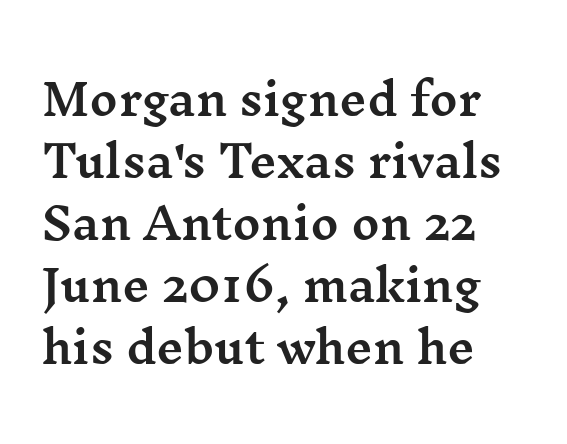
Q: Is the text italic (slanted)? A: No, it is upright.
Q: Is the typeface a serif or a sans-serif typeface? A: Serif.
Q: Is the text underlined? A: No.
Q: How is the paragraph aligned? A: Left-aligned.
Q: Is the spacing between letters normal or unusually wide? A: Normal.
Q: Is the spacing between lines tight, normal or loose? A: Normal.
Q: Width (condensed, normal, or wide)? A: Wide.
Q: Stroke contrast? A: Medium.
Q: x-height? A: Medium.
Q: Monospaced? A: No.
